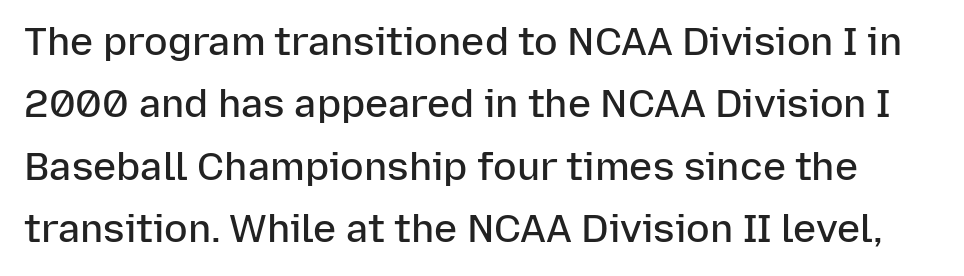
The image shows 39 px semibold sans-serif type, upright; set normal line spacing (1.6x), normal letter spacing, not underlined; low stroke contrast and a medium x-height.
